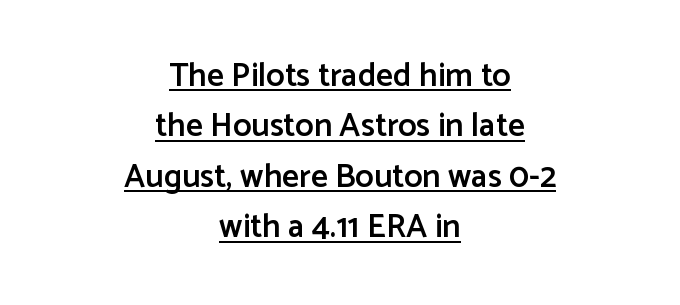
{"serif": "no", "italic": "no", "bold": "semi", "weight": "semibold", "width": "normal", "stroke_contrast": "low", "x_height": "medium", "monospaced": "no", "underline": "yes", "align": "center", "line_spacing": "normal", "line_spacing_ratio": 1.53, "letter_spacing": "normal", "letter_spacing_em": 0.0, "glyph_px": 33}
